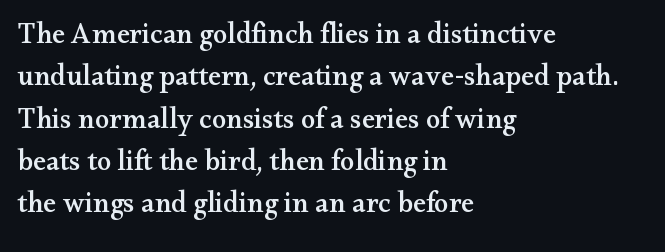
{"serif": "yes", "italic": "no", "width": "wide", "stroke_contrast": "medium", "x_height": "small", "monospaced": "no", "underline": "no", "align": "left", "line_spacing": "normal", "line_spacing_ratio": 1.46, "letter_spacing": "normal", "letter_spacing_em": 0.0, "glyph_px": 29}
